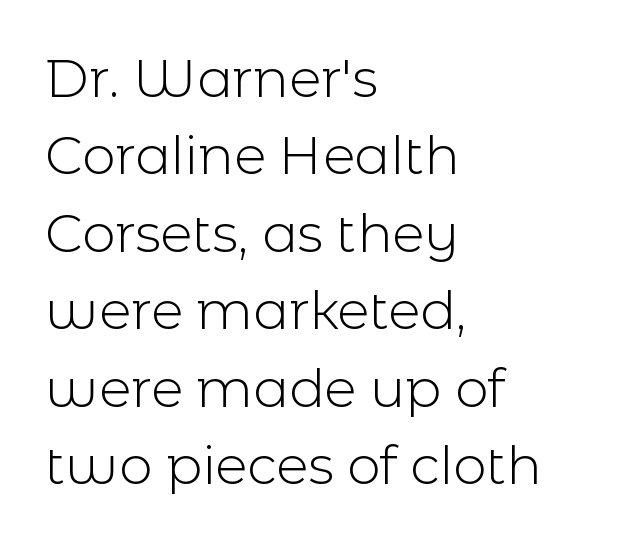
{"serif": "no", "italic": "no", "bold": "no", "weight": "light", "width": "normal", "x_height": "medium", "monospaced": "no", "underline": "no", "align": "left", "line_spacing": "normal", "line_spacing_ratio": 1.46, "letter_spacing": "normal", "letter_spacing_em": 0.0, "glyph_px": 53}
